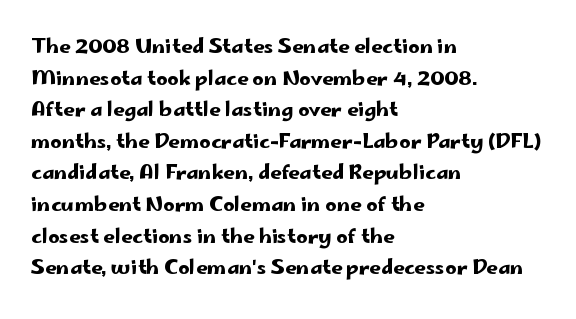
The image shows 20 px text type, upright; set left-aligned, normal line spacing (1.58x), normal letter spacing, not underlined.
